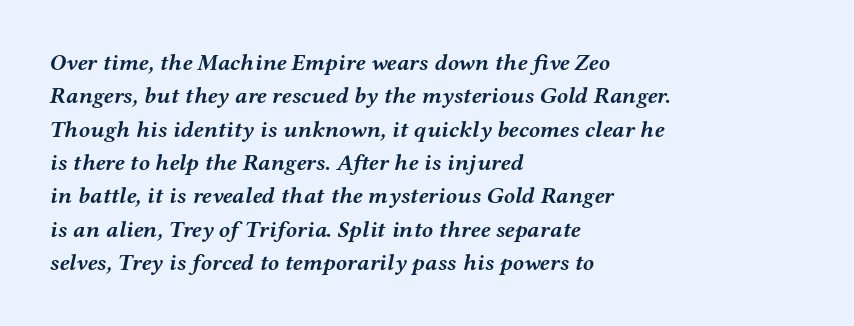
The image shows 23 px bold type, italic (leaning right); set left-aligned, normal line spacing (1.45x), normal letter spacing, not underlined.
